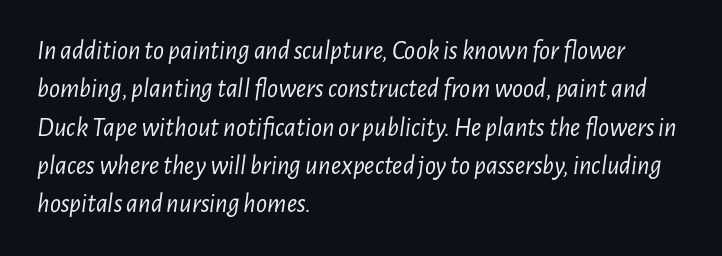
When letters slant like this, we call the style italic. Casual observation: everything's shoved over to the left. This sample keeps an unexceptional amount of space between lines. Unmarked baselines from the first word to the last.
